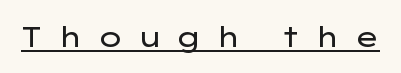
{"serif": "no", "italic": "no", "bold": "no", "weight": "regular", "width": "wide", "stroke_contrast": "low", "x_height": "medium", "monospaced": "no", "underline": "yes", "letter_spacing": "wide", "letter_spacing_em": 0.5, "glyph_px": 28}
